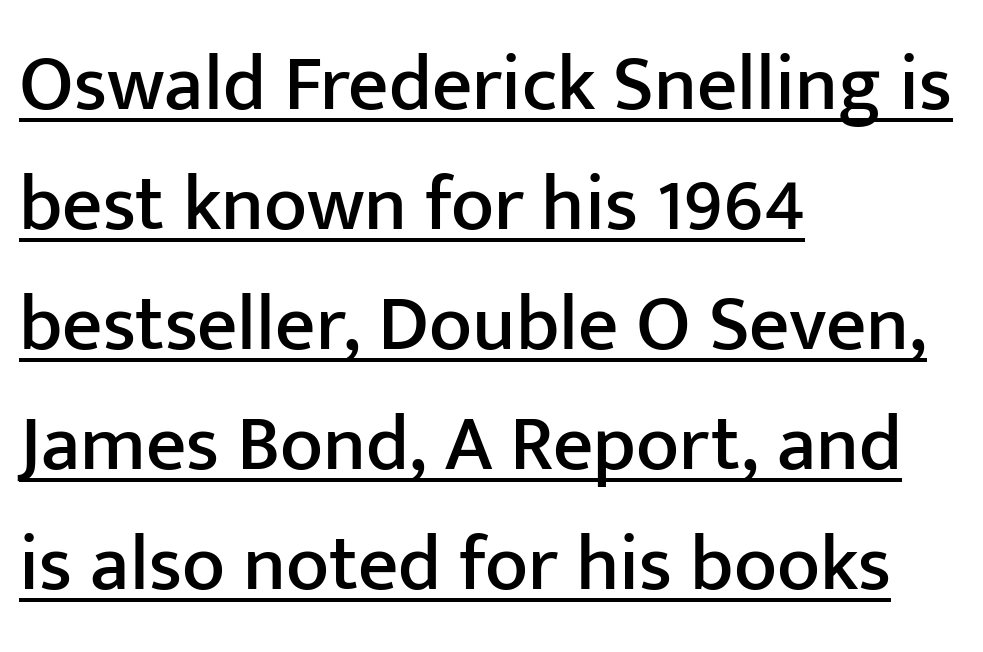
Short and long lines alike share a common starting point at left. A typesetter would call this zero additional tracking. Posture: upright roman. The face used here appears with an underline applied. The letters advance in unequal steps, a hallmark of proportional type.
